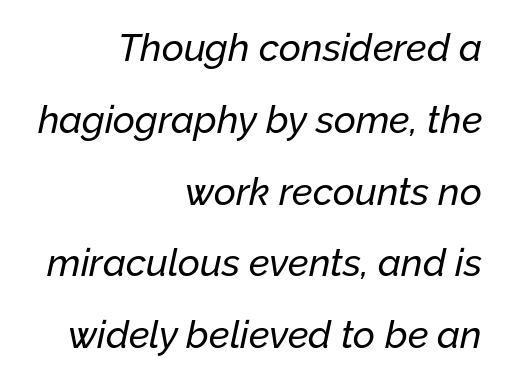
If you drew a ruler down the right edge, every line would touch it. Is this a fixed-width face? No — the glyphs have proportional, varying widths. Compared with typical body copy, the letter spacing here is the same. Rule under the text: the space is simply empty. Is the type slanted? Yes — the strokes lean at a clear angle.
